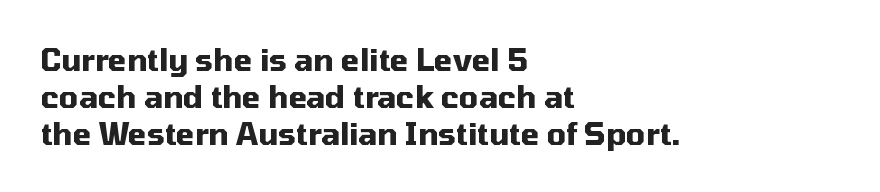
{"serif": "no", "italic": "no", "bold": "yes", "weight": "heavy", "width": "normal", "stroke_contrast": "medium", "x_height": "medium", "monospaced": "no", "underline": "no", "align": "left", "line_spacing_ratio": 1.23, "letter_spacing": "normal", "letter_spacing_em": 0.0, "glyph_px": 30}
